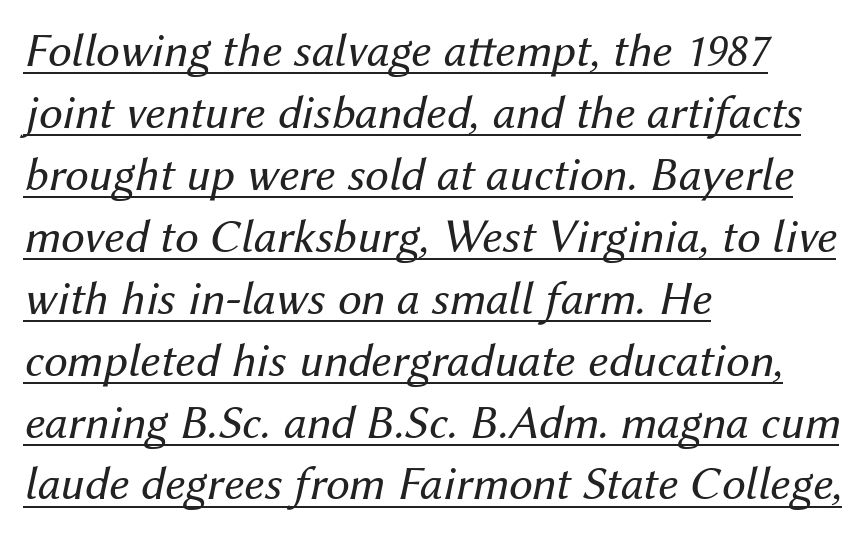
Q: Is the text bold? A: No.
Q: Is the text italic (slanted)? A: Yes, it leans right by about 12 degrees.
Q: Is the text underlined? A: Yes.
Q: How is the paragraph aligned? A: Left-aligned.
Q: Is the spacing between letters normal or unusually wide? A: Normal.
Q: Is the spacing between lines tight, normal or loose? A: Normal.
Q: Width (condensed, normal, or wide)? A: Normal.
Q: Stroke contrast? A: Medium.
Q: x-height? A: Medium.
Q: Monospaced? A: No.
